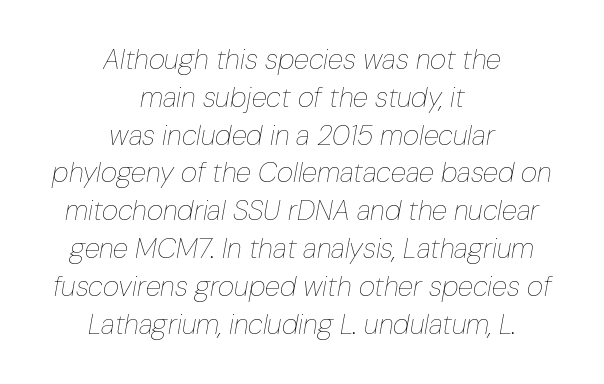
The image shows 28 px thin, condensed type, italic (leaning right); set centered, normal line spacing (1.35x), normal letter spacing, not underlined; low stroke contrast and a medium x-height.
